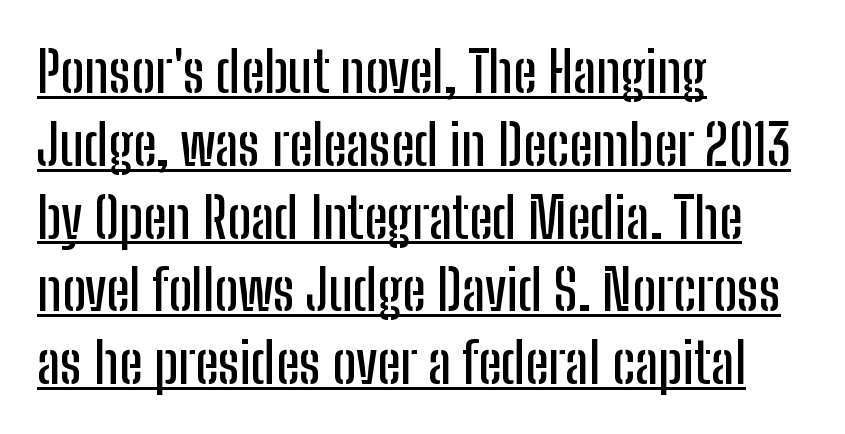
Visually the block forms a straight wall on the left and a jagged coastline on the right. Think of a printed novel: that variable character pitch is what you see here. Note: no serifs on the glyphs. Each new line begins a customary step beneath the previous one. The letterforms sit shoulder to shoulder at normal distance. Posture: straight, roman, zero tilt.
